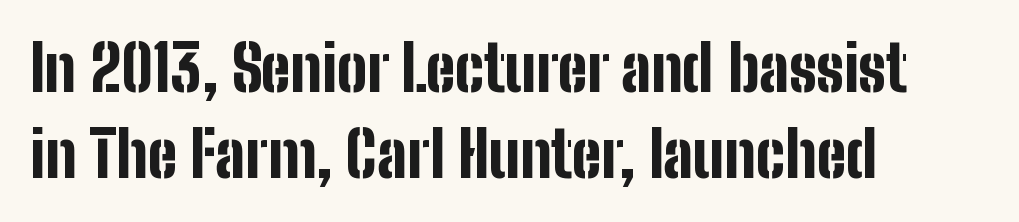
Q: Is the text bold? A: Yes.
Q: Is the text italic (slanted)? A: No, it is upright.
Q: Is the typeface a serif or a sans-serif typeface? A: Sans-serif.
Q: Is the text underlined? A: No.
Q: How is the paragraph aligned? A: Left-aligned.
Q: Is the spacing between letters normal or unusually wide? A: Normal.
Q: Is the spacing between lines tight, normal or loose? A: Normal.
Q: Width (condensed, normal, or wide)? A: Condensed.
Q: Stroke contrast? A: Low.
Q: x-height? A: Medium.
Q: Monospaced? A: No.
